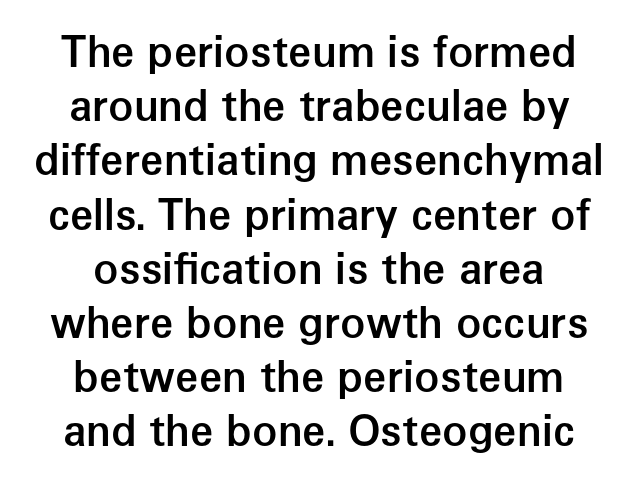
The image shows 42 px semibold sans-serif type, upright; set normal line spacing (1.29x), normal letter spacing, not underlined; low stroke contrast and a medium x-height.
